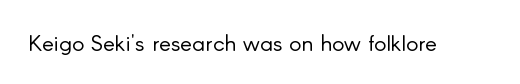
The type is set solid horizontally, with unmodified tracking. Words float on clear page, feet unadorned. A quiet, ordinary-to-light weight characterises the typeface. The type sits square on the baseline with zero lean.
